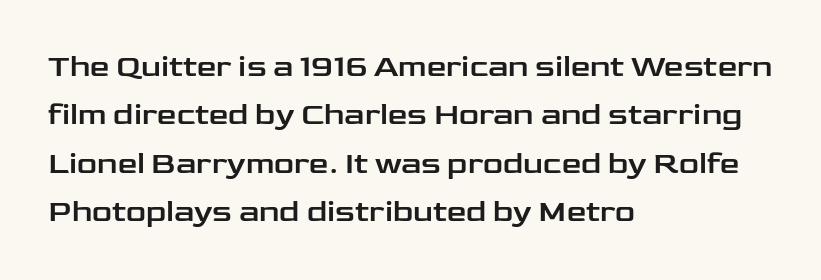
Q: Is the text italic (slanted)? A: No, it is upright.
Q: Is the typeface a serif or a sans-serif typeface? A: Sans-serif.
Q: Is the text underlined? A: No.
Q: How is the paragraph aligned? A: Left-aligned.
Q: Is the spacing between letters normal or unusually wide? A: Normal.
Q: Is the spacing between lines tight, normal or loose? A: Normal.
Q: Width (condensed, normal, or wide)? A: Wide.
Q: Stroke contrast? A: Low.
Q: x-height? A: Medium.
Q: Monospaced? A: No.
